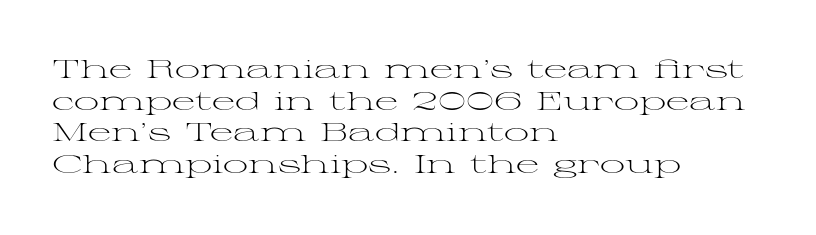
The characters are drawn with everyday or finer stroke widths. The string is rendered with underlining switched off. Leading matches the norm, producing a regular column. This sample uses plain, unmodified letter spacing.
